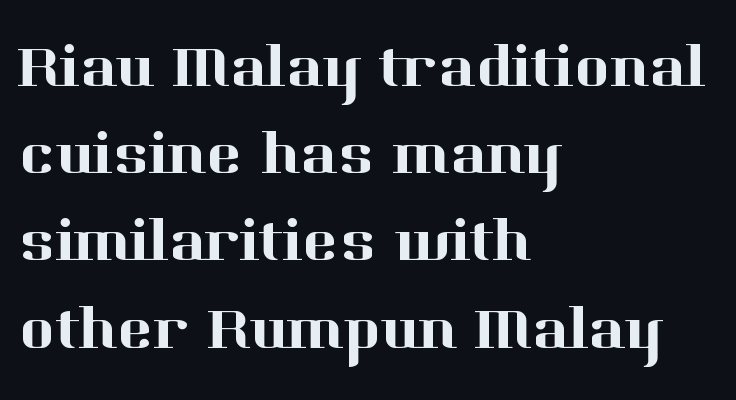
Do the characters align in a grid? No, the font is proportional. Each row of text sits above clean, open space. The rendering uses a moderate line-height, typical for paragraphs. Characters remain perfectly vertical along every line.
